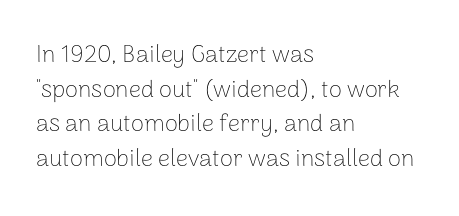
Regarding leading, the lines here are spaced in the standard way. The letters look calm and open, with moderate or lighter stems. Layout note: lines flush left. The rendering keeps characters at their native spacing. The lettering stays uniformly vertical, giving the passage a roman look. Underline: absent.
